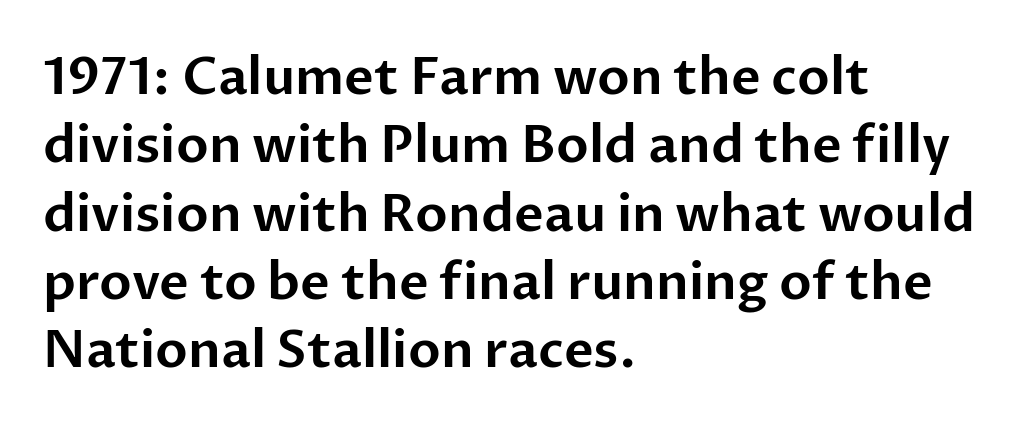
Q: Is the text italic (slanted)? A: No, it is upright.
Q: Is the typeface a serif or a sans-serif typeface? A: Sans-serif.
Q: Is the text underlined? A: No.
Q: How is the paragraph aligned? A: Left-aligned.
Q: Is the spacing between letters normal or unusually wide? A: Normal.
Q: Is the spacing between lines tight, normal or loose? A: Normal.
Q: Width (condensed, normal, or wide)? A: Normal.
Q: Stroke contrast? A: Low.
Q: x-height? A: Medium.
Q: Monospaced? A: No.
